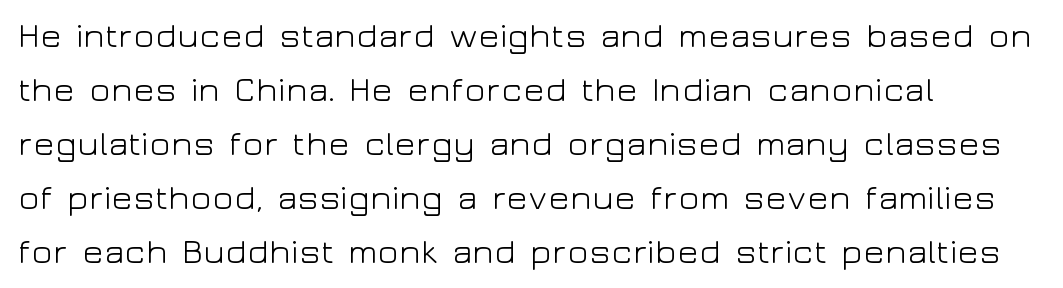
{"serif": "no", "italic": "no", "bold": "no", "weight": "light", "width": "wide", "stroke_contrast": "low", "x_height": "medium", "monospaced": "no", "underline": "no", "align": "left", "line_spacing": "normal", "line_spacing_ratio": 1.54, "letter_spacing": "normal", "letter_spacing_em": 0.0, "glyph_px": 35}
